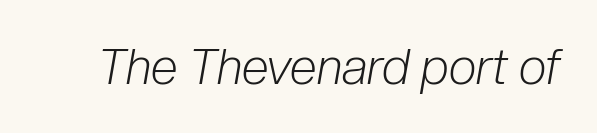
The image shows 49 px light, condensed type, italic (leaning right); set normal letter spacing, not underlined; low stroke contrast and a medium x-height.
